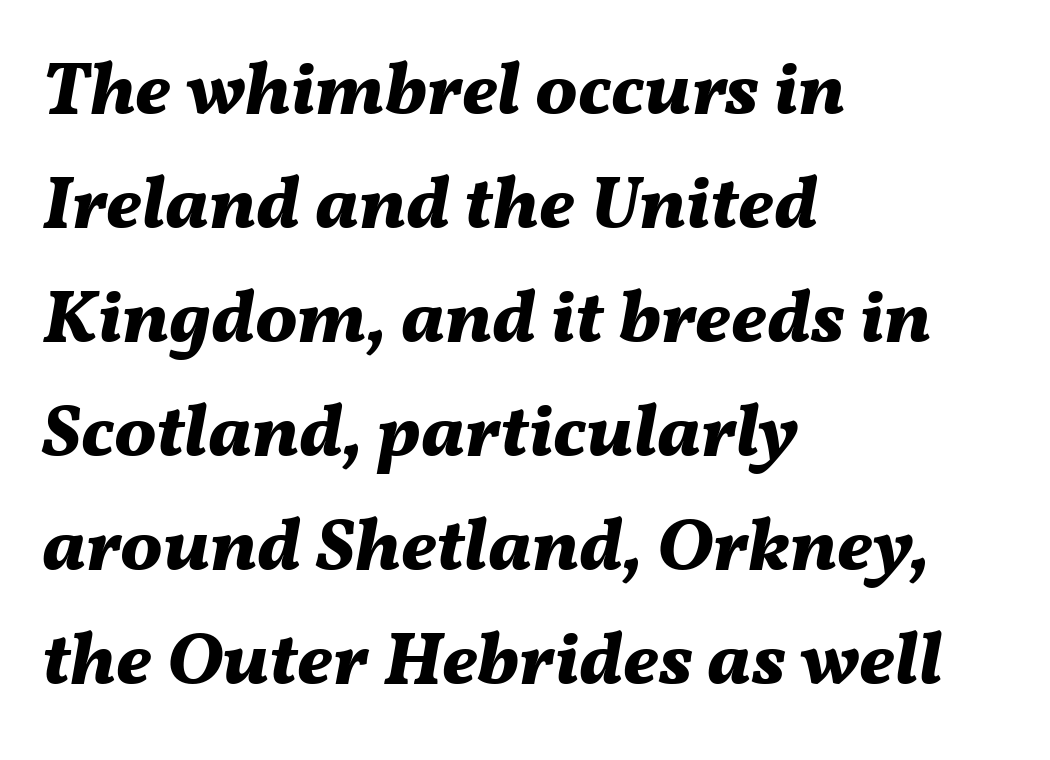
Q: Is the text bold? A: Yes.
Q: Is the text italic (slanted)? A: Yes, it leans right by about 11 degrees.
Q: Is the text underlined? A: No.
Q: How is the paragraph aligned? A: Left-aligned.
Q: Is the spacing between letters normal or unusually wide? A: Normal.
Q: Is the spacing between lines tight, normal or loose? A: Normal.
Q: Width (condensed, normal, or wide)? A: Normal.
Q: Stroke contrast? A: Medium.
Q: x-height? A: Medium.
Q: Monospaced? A: No.
